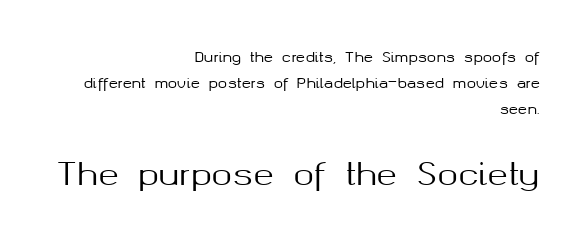
The image shows 31 px sans-serif type, upright; set right-aligned, line spacing 1.85x, normal letter spacing, not underlined; the second (bottom) block is 2.21x larger; medium stroke contrast and a medium x-height.
